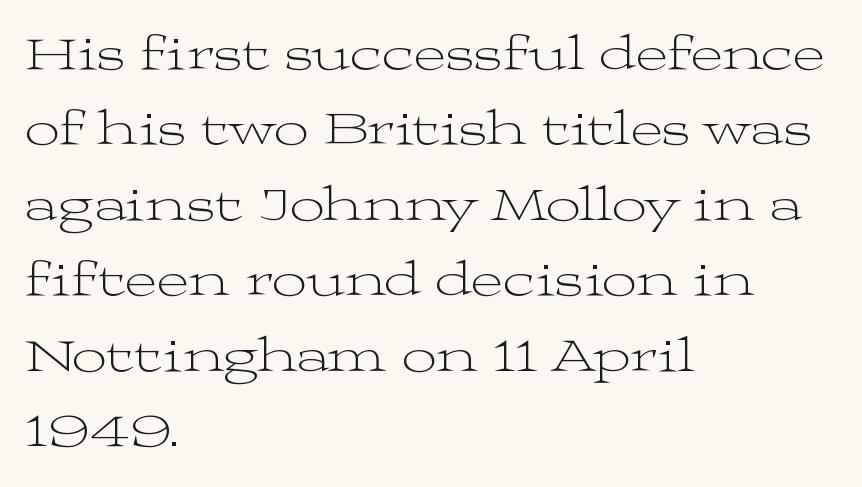
There is no visible air inserted between adjacent glyphs. This rendering features lettering with no underline. Vertical strokes here are truly vertical. The designer went with a serif here, giving each stem small feet.
